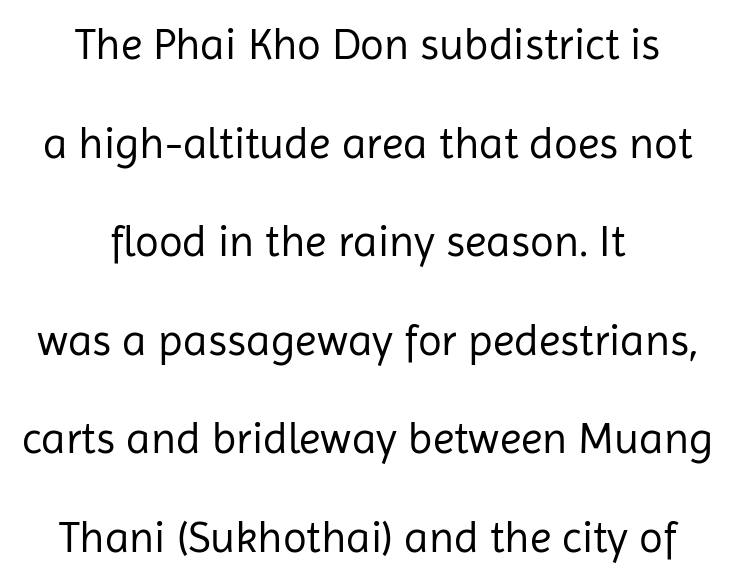
The image shows 44 px regular-weight sans-serif type, upright; set centered, loose line spacing (2.24x), normal letter spacing, not underlined; low stroke contrast and a medium x-height.
